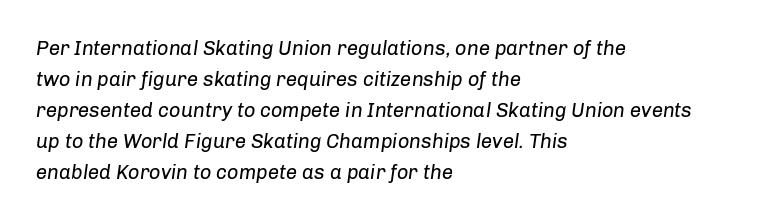
The image shows 20 px text type, italic (leaning right); set left-aligned, normal line spacing (1.55x), normal letter spacing, not underlined.
